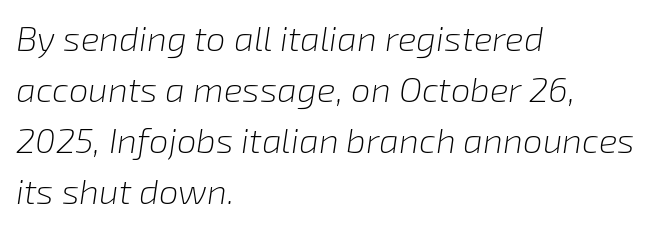
The image shows 35 px light type, italic (leaning right); set left-aligned, normal line spacing (1.46x), normal letter spacing, not underlined; low stroke contrast and a medium x-height.
